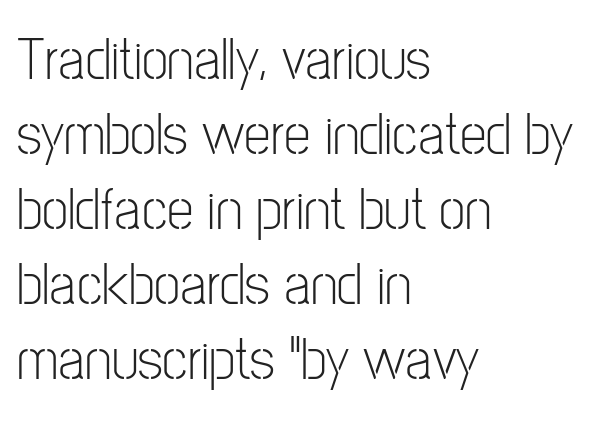
Q: Is the text bold? A: No.
Q: Is the text italic (slanted)? A: No, it is upright.
Q: Is the typeface a serif or a sans-serif typeface? A: Sans-serif.
Q: Is the text underlined? A: No.
Q: How is the paragraph aligned? A: Left-aligned.
Q: Is the spacing between letters normal or unusually wide? A: Normal.
Q: Is the spacing between lines tight, normal or loose? A: Normal.
Q: Width (condensed, normal, or wide)? A: Condensed.
Q: Stroke contrast? A: Low.
Q: x-height? A: Medium.
Q: Monospaced? A: No.
